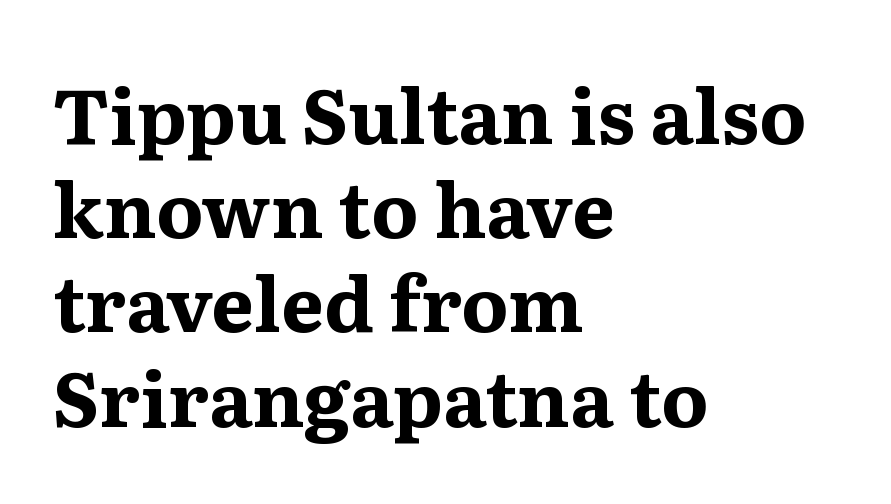
The image shows 76 px bold serif type, upright; set left-aligned, line spacing 1.24x, normal letter spacing, not underlined; medium stroke contrast and a medium x-height.
